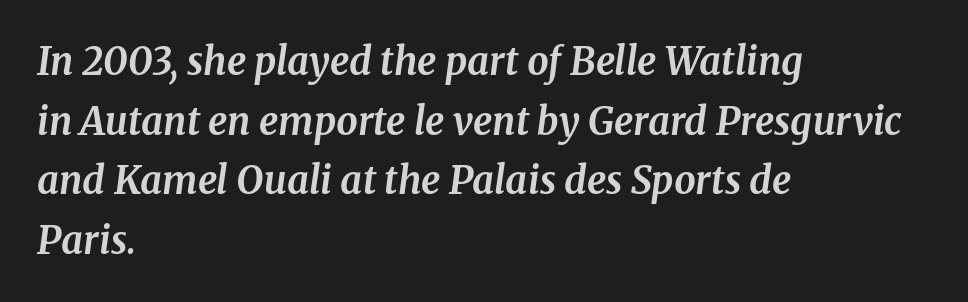
The image shows 38 px bold serif type, italic (leaning right); set left-aligned, normal line spacing (1.57x), normal letter spacing, not underlined; medium stroke contrast and a medium x-height.
